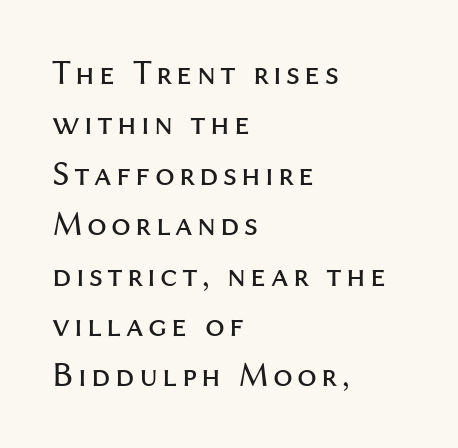
{"serif": "no", "italic": "no", "bold": "no", "weight": "regular", "width": "normal", "stroke_contrast": "medium", "x_height": "medium", "monospaced": "no", "underline": "no", "align": "left", "line_spacing": "normal", "line_spacing_ratio": 1.44, "glyph_px": 35}
